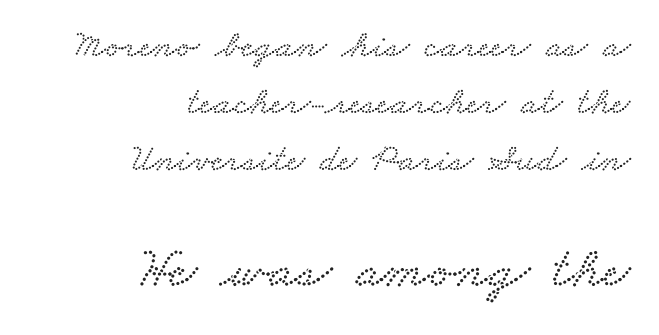
{"serif": "yes", "width": "wide", "stroke_contrast": "low", "x_height": "small", "monospaced": "no", "underline": "no", "align": "right", "line_spacing": "normal", "line_spacing_ratio": 1.46, "letter_spacing": "normal", "letter_spacing_em": 0.0, "larger_block": "second", "size_ratio": 1.49, "glyph_px": 58}
